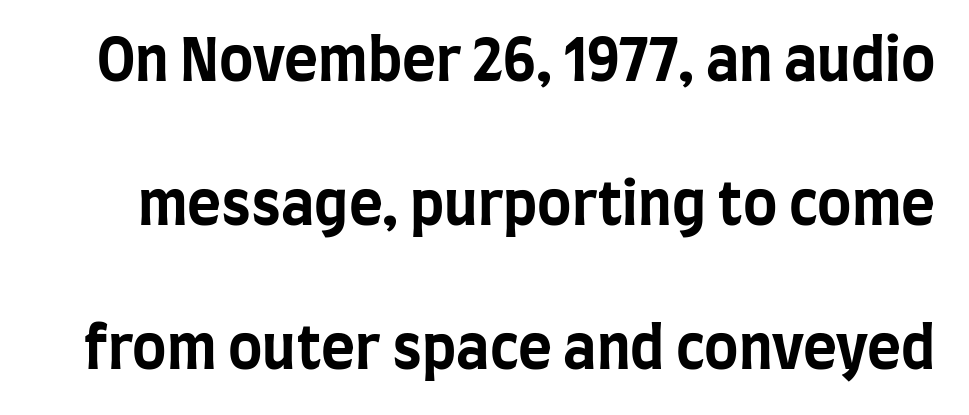
{"serif": "no", "italic": "no", "bold": "yes", "weight": "bold", "width": "condensed", "stroke_contrast": "low", "x_height": "large", "monospaced": "no", "underline": "no", "line_spacing": "loose", "line_spacing_ratio": 2.48, "letter_spacing": "normal", "letter_spacing_em": 0.0, "glyph_px": 58}
